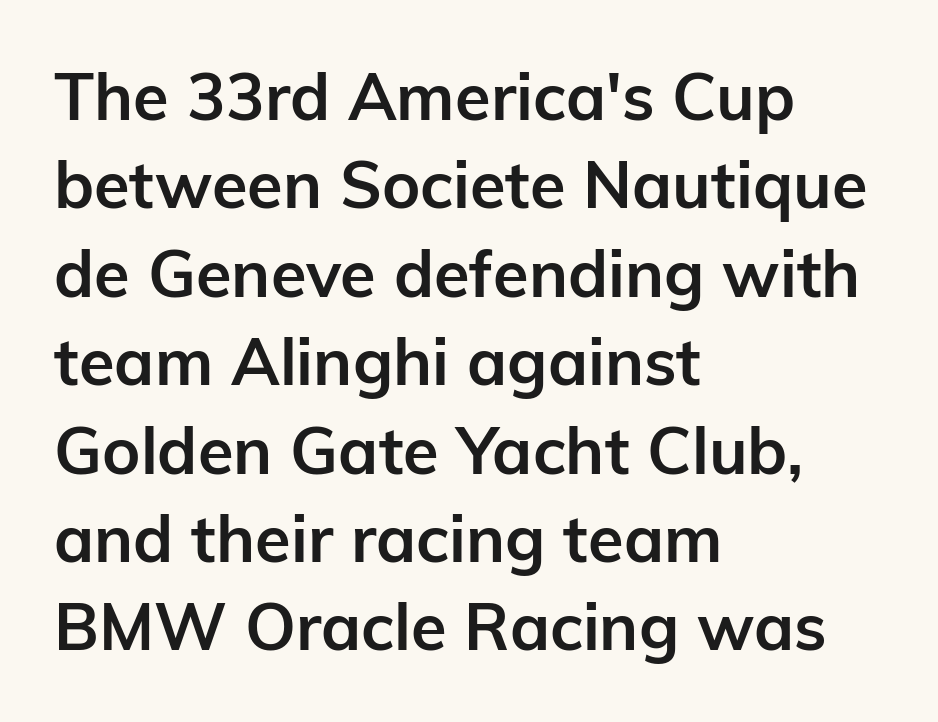
Q: Is the text bold? A: Yes.
Q: Is the text italic (slanted)? A: No, it is upright.
Q: Is the typeface a serif or a sans-serif typeface? A: Sans-serif.
Q: Is the text underlined? A: No.
Q: How is the paragraph aligned? A: Left-aligned.
Q: Is the spacing between letters normal or unusually wide? A: Normal.
Q: Is the spacing between lines tight, normal or loose? A: Normal.
Q: Width (condensed, normal, or wide)? A: Normal.
Q: Stroke contrast? A: Low.
Q: x-height? A: Medium.
Q: Monospaced? A: No.
